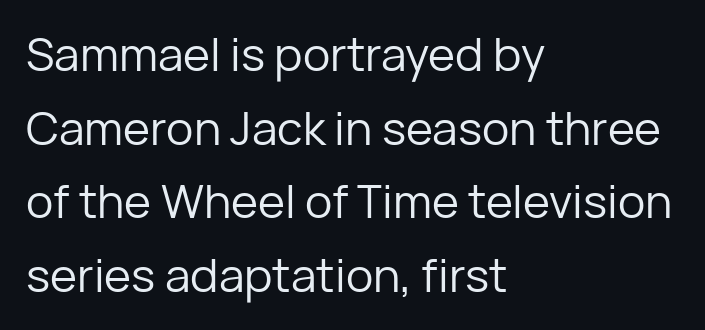
{"serif": "no", "italic": "no", "bold": "no", "weight": "regular", "width": "normal", "stroke_contrast": "low", "x_height": "medium", "monospaced": "no", "underline": "no", "align": "left", "line_spacing": "normal", "line_spacing_ratio": 1.6, "letter_spacing": "normal", "letter_spacing_em": 0.0, "glyph_px": 46}
